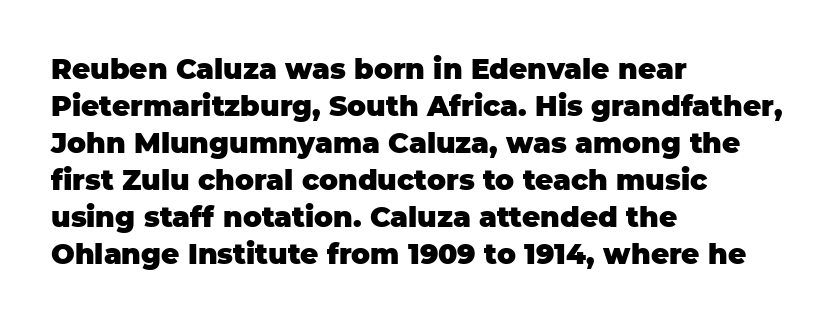
The image shows 28 px heavy sans-serif type, upright; set left-aligned, normal line spacing (1.32x), normal letter spacing, not underlined; low stroke contrast and a large x-height.
